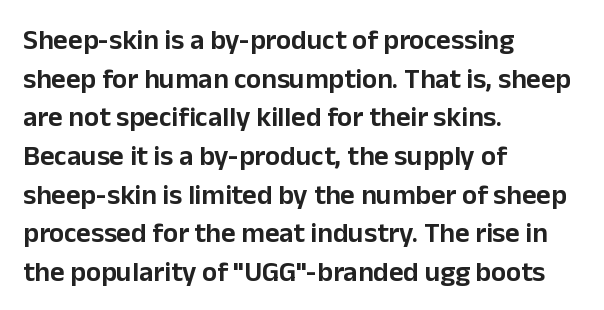
Leftover space on each line is placed entirely after the last word. Grotesque or geometric, the face here clearly has no serifs. Notice how the stems are strictly vertical — no italics here. The gap between lines stays unmarked. The face used here is proportionally spaced, like ordinary book or web type. The vertical gap from one line to the next is medium.
